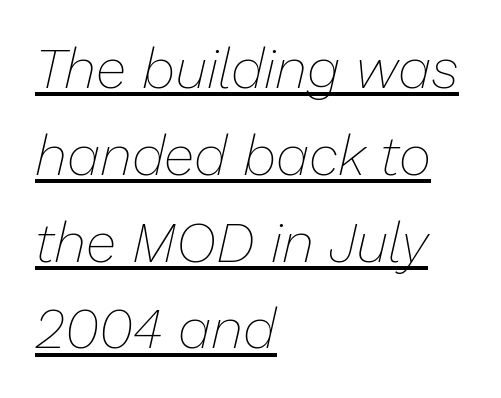
The image shows 56 px thin type, italic (leaning right); set left-aligned, normal line spacing (1.55x), normal letter spacing, underlined; low stroke contrast and a medium x-height.
